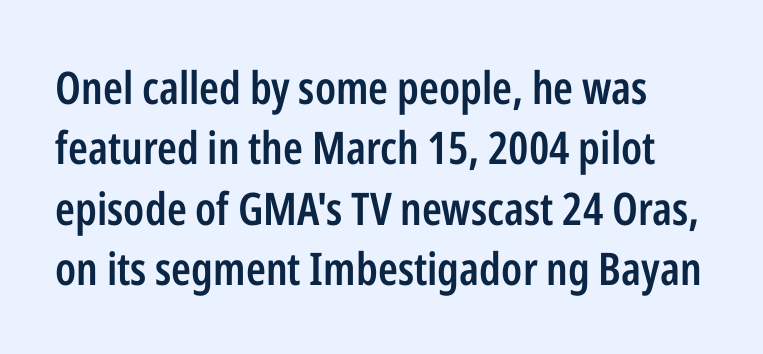
The lines sit at an ordinary, default distance from one another. Is there any slant? The stems are plumb. A fair bit of extra ink — the face is semibold, not bold. You can tell from the bare stems that sans-serif type was used. Compared with typical body copy, the letter spacing here is the same. You could not count columns in this text — the font is proportionally spaced.
